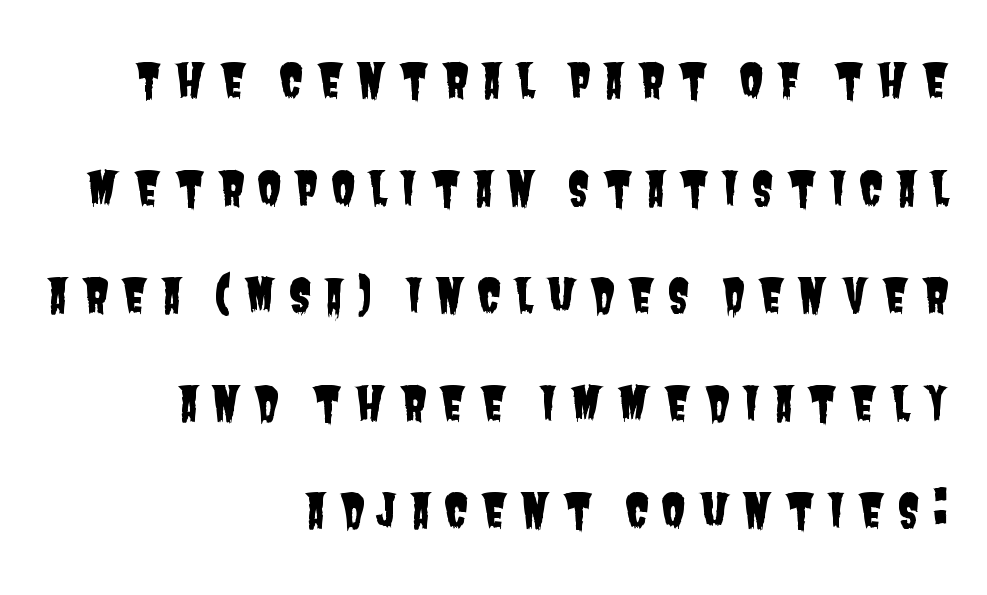
Q: Is the typeface a serif or a sans-serif typeface? A: Sans-serif.
Q: Is the text underlined? A: No.
Q: How is the paragraph aligned? A: Right-aligned.
Q: Is the spacing between letters normal or unusually wide? A: Unusually wide.
Q: Is the spacing between lines tight, normal or loose? A: Loose.
Q: Width (condensed, normal, or wide)? A: Condensed.
Q: Stroke contrast? A: Low.
Q: x-height? A: Large.
Q: Monospaced? A: No.
